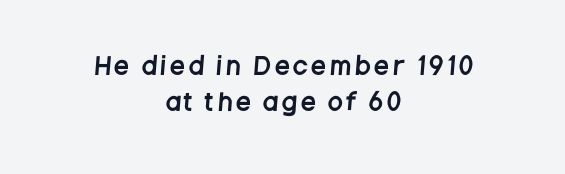
{"underline": "no", "align": "center", "line_spacing": "normal", "line_spacing_ratio": 1.57, "letter_spacing": "wide", "letter_spacing_em": 0.22, "glyph_px": 23}
